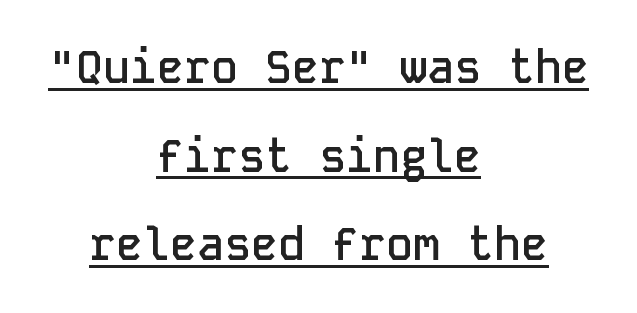
{"serif": "no", "italic": "no", "bold": "semi", "weight": "semibold", "width": "normal", "stroke_contrast": "low", "x_height": "medium", "monospaced": "yes", "underline": "yes", "align": "center", "line_spacing": "loose", "line_spacing_ratio": 1.97, "letter_spacing": "normal", "letter_spacing_em": 0.0, "glyph_px": 45}
